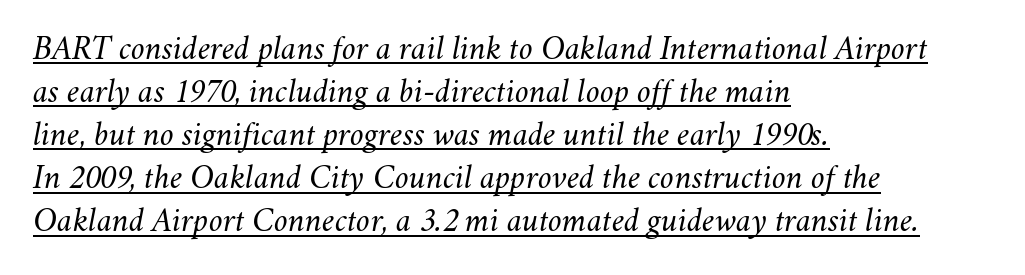
The image shows 35 px light type, italic (leaning right); set left-aligned, line spacing 1.23x, normal letter spacing, underlined; medium stroke contrast and a small x-height.
